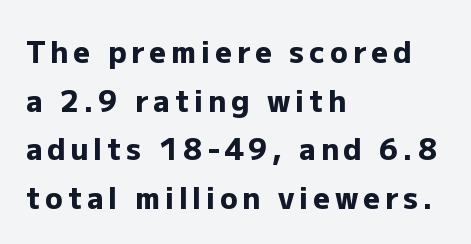
{"serif": "no", "italic": "no", "bold": "yes", "weight": "heavy", "width": "normal", "stroke_contrast": "low", "x_height": "medium", "monospaced": "no", "underline": "no", "align": "left", "line_spacing": "normal", "line_spacing_ratio": 1.68, "glyph_px": 29}
